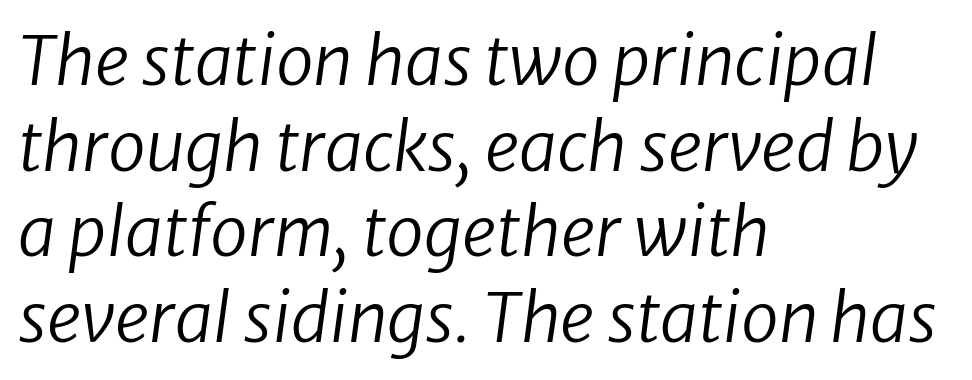
{"serif": "no", "bold": "no", "weight": "regular", "width": "normal", "stroke_contrast": "low", "x_height": "medium", "monospaced": "no", "underline": "no", "align": "left", "line_spacing": "normal", "line_spacing_ratio": 1.26, "letter_spacing": "normal", "letter_spacing_em": 0.0, "glyph_px": 68}
